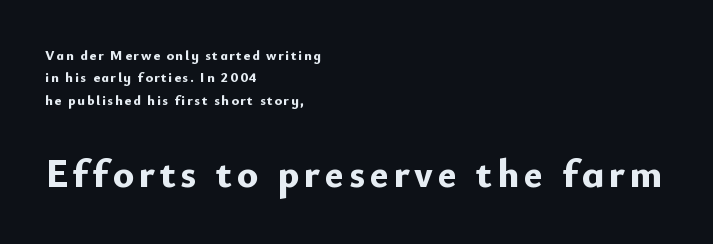
The image shows 40 px bold sans-serif type, upright; set left-aligned, normal line spacing (1.59x), not underlined; the second (bottom) block is 2.86x larger; low stroke contrast and a small x-height.
